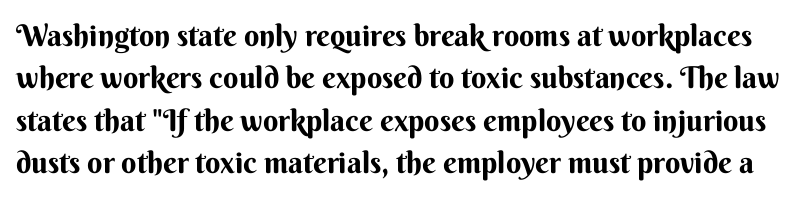
Q: Is the text bold? A: Yes.
Q: Is the text italic (slanted)? A: No, it is upright.
Q: Is the typeface a serif or a sans-serif typeface? A: Sans-serif.
Q: Is the text underlined? A: No.
Q: Is the spacing between letters normal or unusually wide? A: Normal.
Q: Is the spacing between lines tight, normal or loose? A: Normal.
Q: Width (condensed, normal, or wide)? A: Normal.
Q: Stroke contrast? A: Medium.
Q: x-height? A: Small.
Q: Monospaced? A: No.
